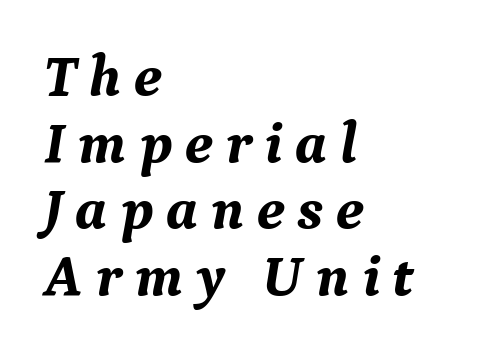
The image shows 59 px bold serif type, italic (leaning right); set left-aligned, tight line spacing (1.13x), unusually wide letter spacing (+0.21 em), not underlined; medium stroke contrast and a medium x-height.
